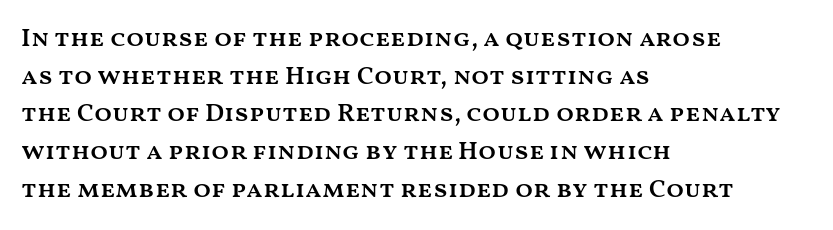
Q: Is the text bold? A: Semi-bold.
Q: Is the text italic (slanted)? A: No, it is upright.
Q: Is the text underlined? A: No.
Q: How is the paragraph aligned? A: Left-aligned.
Q: Is the spacing between letters normal or unusually wide? A: Normal.
Q: Is the spacing between lines tight, normal or loose? A: Normal.
